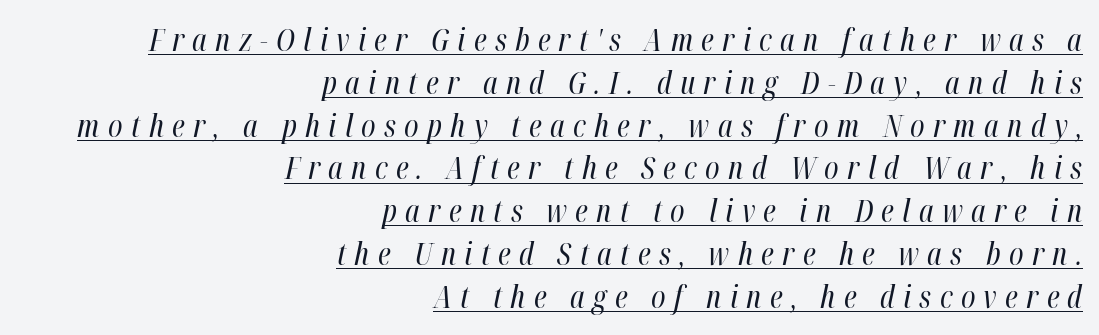
Each line of the rendering has a horizontal stroke beneath the glyphs. A student would call this right alignment; a typographer would say flush right, rag left. It's the slanting kind of type. The font sits on the lighter half of the weight spectrum, regular included.
